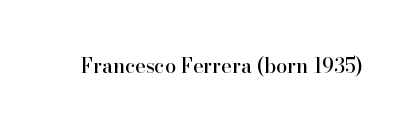
These lines keep a tight, regular rhythm from letter to letter. Unmarked baselines from the first word to the last. Italic: no, the glyphs are upright roman.
